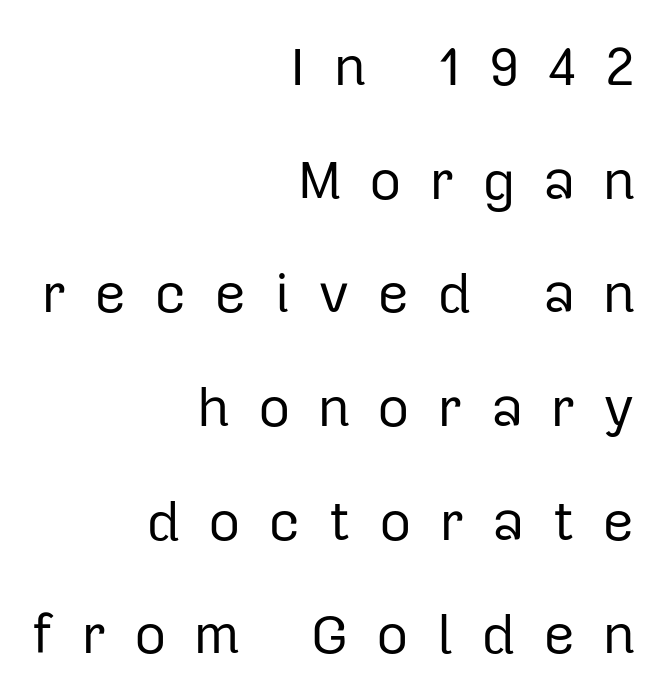
Q: Is the text bold? A: No.
Q: Is the text italic (slanted)? A: No, it is upright.
Q: Is the typeface a serif or a sans-serif typeface? A: Sans-serif.
Q: Is the text underlined? A: No.
Q: How is the paragraph aligned? A: Right-aligned.
Q: Is the spacing between letters normal or unusually wide? A: Unusually wide.
Q: Is the spacing between lines tight, normal or loose? A: Loose.
Q: Width (condensed, normal, or wide)? A: Normal.
Q: Stroke contrast? A: Low.
Q: x-height? A: Medium.
Q: Monospaced? A: No.
